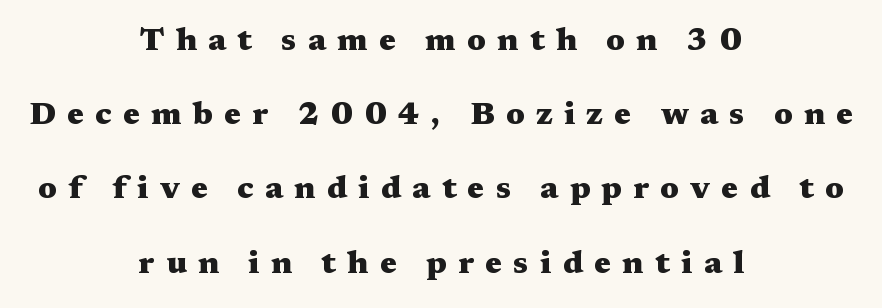
Notice the wide empty band between every row — that's loose leading. You could only call the tracking loose — the letters float apart. Posture: upright roman. Lines of text with bare space underneath. The lines in this sample share a center point and differ in where they start and stop. In terms of weight, the rendering is a true, heavy bold.
